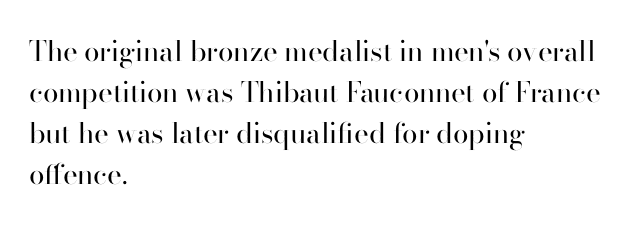
Q: Is the text bold? A: No.
Q: Is the text italic (slanted)? A: No, it is upright.
Q: Is the typeface a serif or a sans-serif typeface? A: Sans-serif.
Q: Is the text underlined? A: No.
Q: How is the paragraph aligned? A: Left-aligned.
Q: Is the spacing between letters normal or unusually wide? A: Normal.
Q: Is the spacing between lines tight, normal or loose? A: Normal.
Q: Width (condensed, normal, or wide)? A: Normal.
Q: Stroke contrast? A: High.
Q: x-height? A: Small.
Q: Monospaced? A: No.
